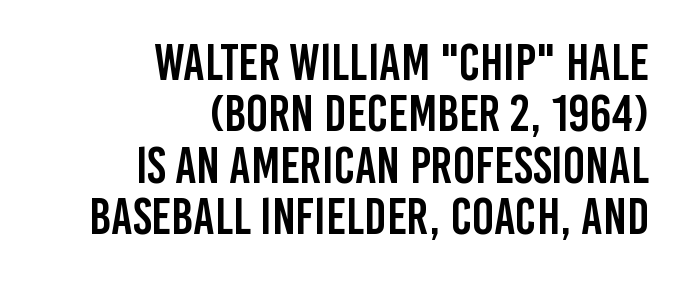
The image shows 52 px condensed sans-serif type, upright; set right-aligned, tight line spacing (0.99x), normal letter spacing, not underlined; low stroke contrast and a large x-height.
